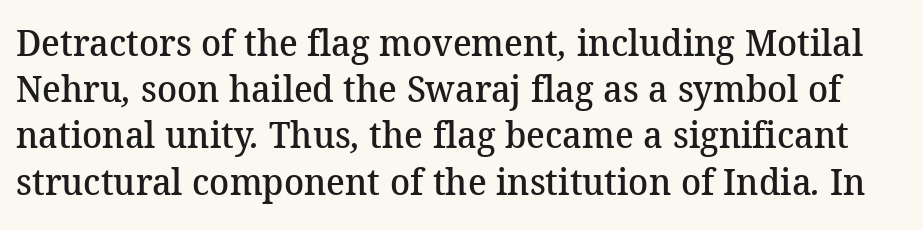
{"serif": "yes", "bold": "semi", "weight": "semibold", "width": "normal", "stroke_contrast": "medium", "x_height": "medium", "monospaced": "no", "underline": "no", "line_spacing": "normal", "line_spacing_ratio": 1.25, "letter_spacing": "normal", "letter_spacing_em": 0.0, "glyph_px": 37}
